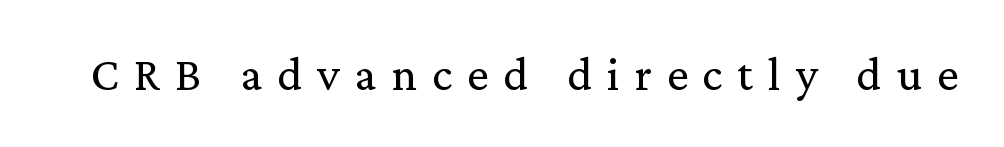
The image shows 48 px regular-weight serif type, upright; set unusually wide letter spacing (+0.31 em), not underlined; medium stroke contrast and a medium x-height.
